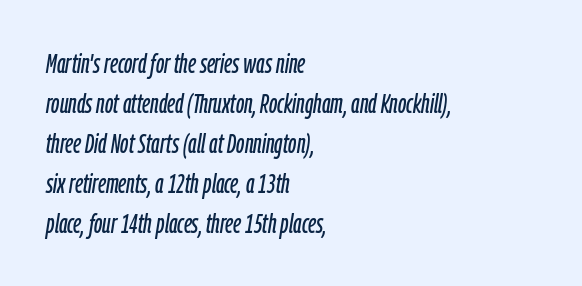
The specimen omits any rule beneath the text block's lines. These lines stack with their left ends in a neat column. This rendering leaves character spacing at its baseline value. The face used here has a pronounced slope to its letters.
